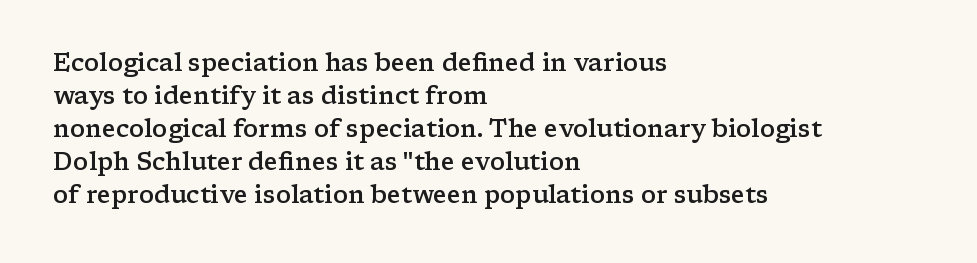
The image shows 24 px text type, upright; set left-aligned, normal line spacing (1.37x), normal letter spacing, not underlined.
